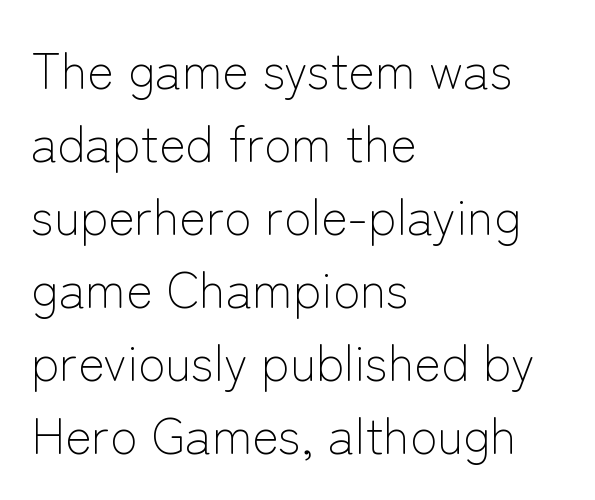
{"serif": "no", "italic": "no", "bold": "no", "weight": "light", "width": "normal", "stroke_contrast": "low", "x_height": "medium", "monospaced": "no", "underline": "no", "align": "left", "line_spacing": "normal", "line_spacing_ratio": 1.46, "letter_spacing": "normal", "letter_spacing_em": 0.0, "glyph_px": 50}
